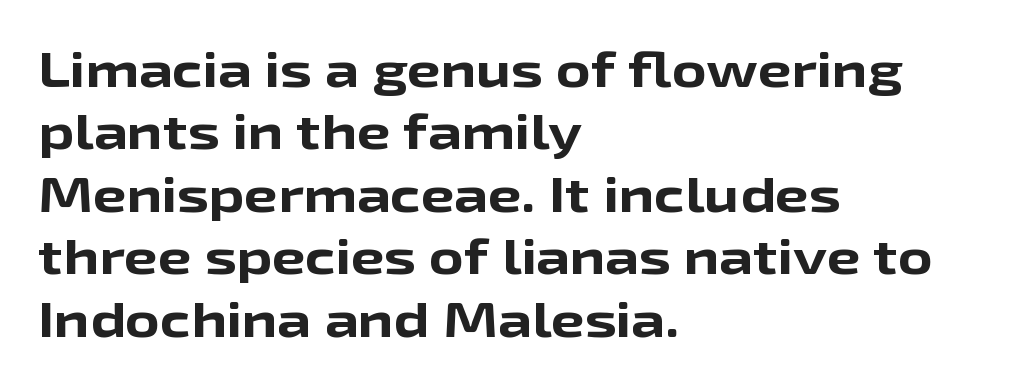
{"serif": "no", "italic": "no", "bold": "yes", "weight": "bold", "width": "wide", "stroke_contrast": "low", "x_height": "medium", "monospaced": "no", "underline": "no", "align": "left", "line_spacing": "normal", "line_spacing_ratio": 1.3, "letter_spacing": "normal", "letter_spacing_em": 0.0, "glyph_px": 48}
